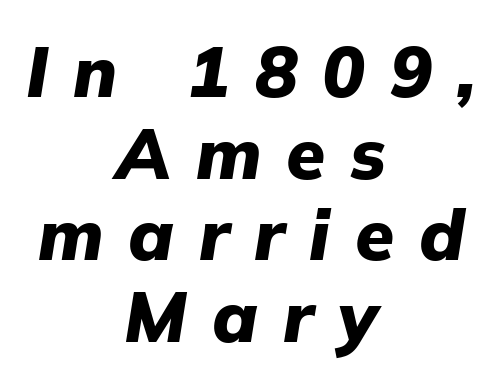
Q: Is the text bold? A: Yes.
Q: Is the text italic (slanted)? A: Yes, it leans right by about 9 degrees.
Q: Is the text underlined? A: No.
Q: How is the paragraph aligned? A: Centered.
Q: Is the spacing between letters normal or unusually wide? A: Unusually wide.
Q: Is the spacing between lines tight, normal or loose? A: Tight.
Q: Width (condensed, normal, or wide)? A: Normal.
Q: Stroke contrast? A: Low.
Q: x-height? A: Medium.
Q: Monospaced? A: No.
